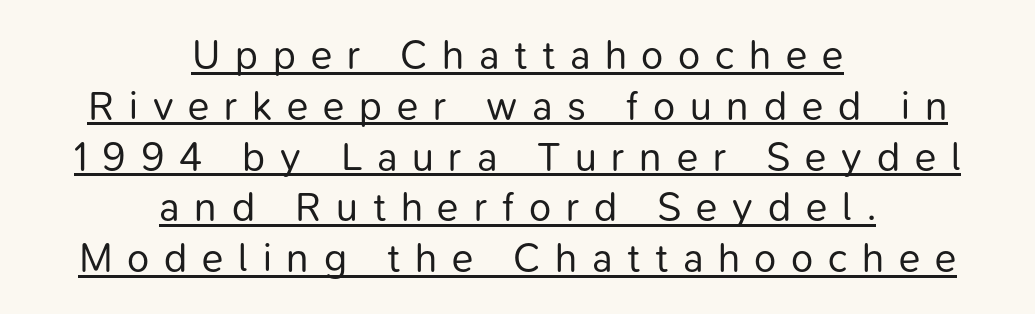
Q: Is the text bold? A: No.
Q: Is the text italic (slanted)? A: No, it is upright.
Q: Is the typeface a serif or a sans-serif typeface? A: Sans-serif.
Q: Is the text underlined? A: Yes.
Q: How is the paragraph aligned? A: Centered.
Q: Is the spacing between letters normal or unusually wide? A: Unusually wide.
Q: Is the spacing between lines tight, normal or loose? A: Normal.
Q: Width (condensed, normal, or wide)? A: Normal.
Q: Stroke contrast? A: Low.
Q: x-height? A: Medium.
Q: Monospaced? A: No.
